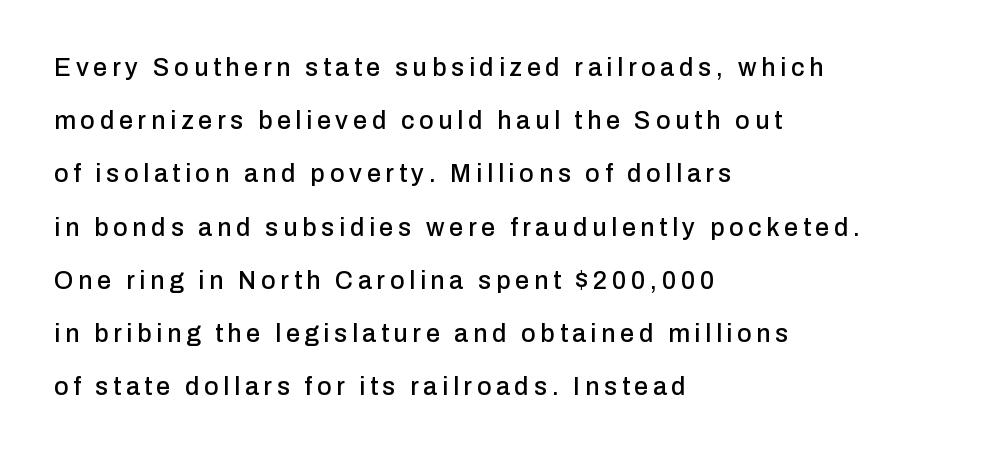
The image shows 25 px text type, upright; set left-aligned, loose line spacing (2.13x), not underlined.
